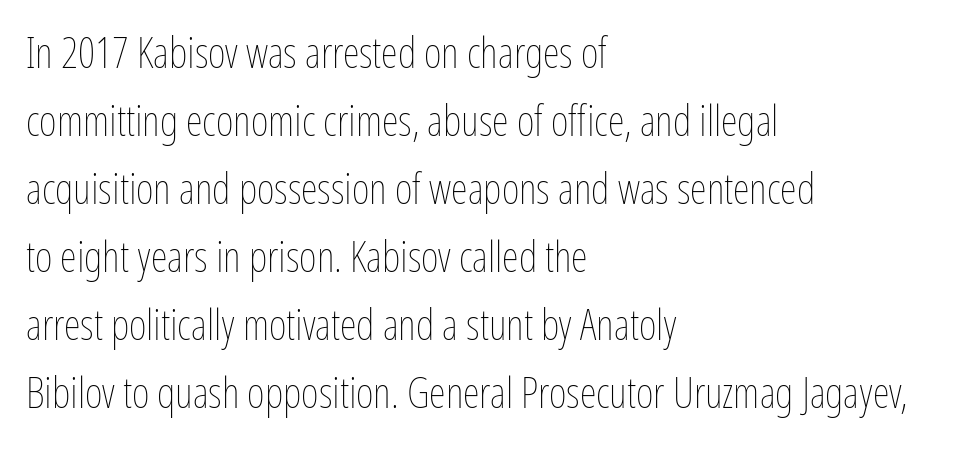
{"italic": "no", "bold": "no", "weight": "thin", "width": "condensed", "stroke_contrast": "low", "x_height": "medium", "monospaced": "no", "underline": "no", "align": "left", "line_spacing": "normal", "line_spacing_ratio": 1.58, "letter_spacing": "normal", "letter_spacing_em": 0.0, "glyph_px": 43}
